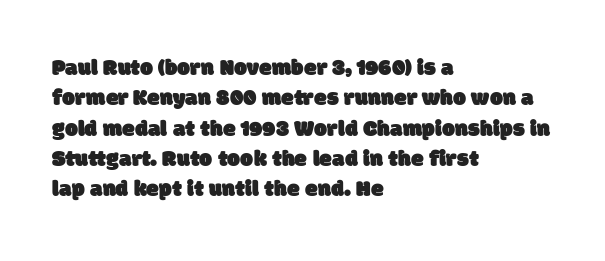
{"underline": "no", "align": "left", "line_spacing": "normal", "line_spacing_ratio": 1.32, "letter_spacing": "normal", "letter_spacing_em": 0.0, "glyph_px": 23}
